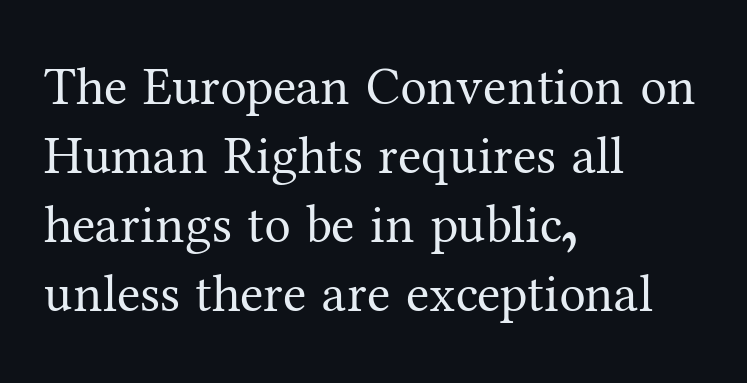
The face used here is seriffed, in the tradition of book romans. Short and long lines alike share a common starting point at left. Character widths vary here, with narrow letters taking less room than wide ones. Unlike italic type, these characters show no tilt at all. The letterforms sit at book weight or below. Rule under the text: the space is simply empty.
